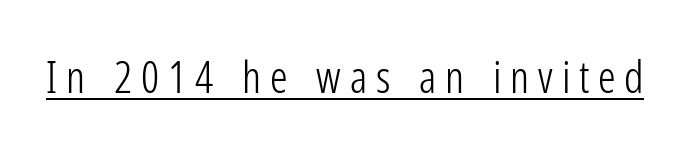
Q: Is the text bold? A: No.
Q: Is the text italic (slanted)? A: No, it is upright.
Q: Is the typeface a serif or a sans-serif typeface? A: Sans-serif.
Q: Is the text underlined? A: Yes.
Q: Is the spacing between letters normal or unusually wide? A: Unusually wide.
Q: Width (condensed, normal, or wide)? A: Condensed.
Q: Stroke contrast? A: Low.
Q: x-height? A: Medium.
Q: Monospaced? A: No.
